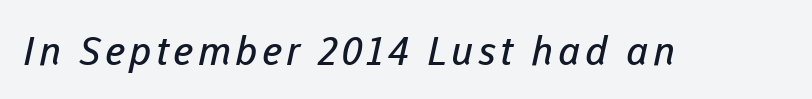
Clear beneath every line of the passage. Each letter keeps its own natural width here, so spacing adapts to shape. Nothing sits at the stroke ends, so this counts as sans-serif. Letters have the restrained weight of plain body copy at most.
